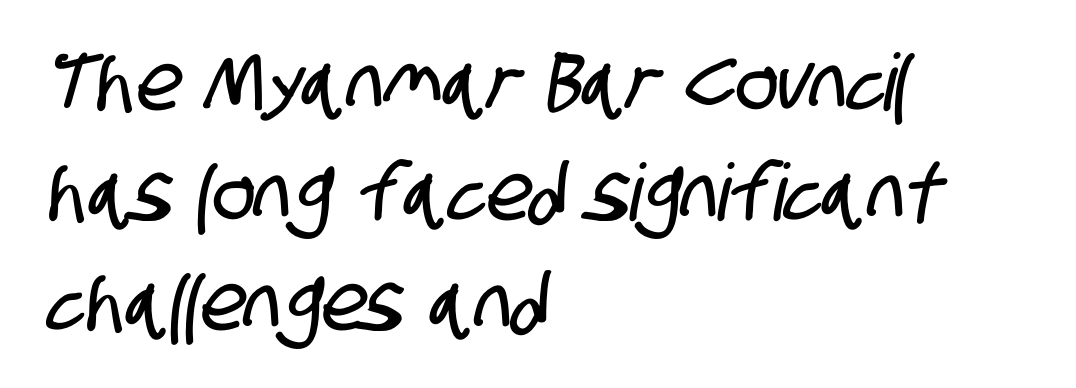
The image shows 79 px condensed sans-serif type; set left-aligned, normal line spacing (1.39x), normal letter spacing, not underlined; low stroke contrast and a large x-height.
